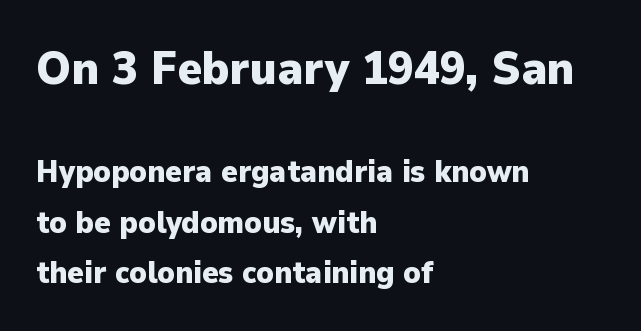
{"serif": "no", "italic": "no", "bold": "yes", "weight": "heavy", "width": "normal", "stroke_contrast": "low", "x_height": "medium", "monospaced": "no", "underline": "no", "align": "left", "line_spacing": "normal", "line_spacing_ratio": 1.63, "letter_spacing": "normal", "letter_spacing_em": 0.0, "larger_block": "first", "size_ratio": 1.52, "glyph_px": 47}
